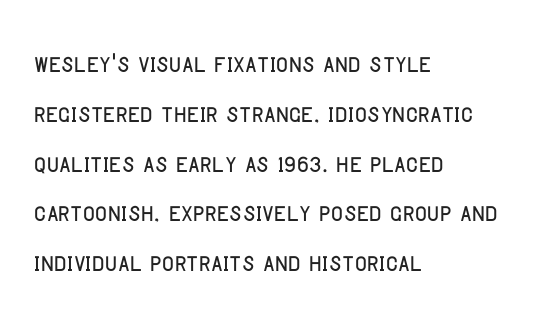
{"serif": "no", "italic": "no", "width": "condensed", "stroke_contrast": "low", "x_height": "large", "monospaced": "no", "underline": "no", "align": "left", "line_spacing": "normal", "line_spacing_ratio": 1.51, "letter_spacing": "normal", "letter_spacing_em": 0.0, "glyph_px": 33}
